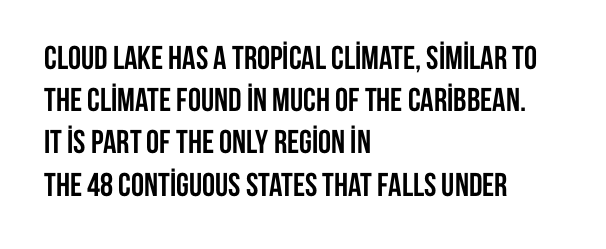
The image shows 33 px semibold, condensed sans-serif type, upright; set left-aligned, normal line spacing (1.28x), normal letter spacing, not underlined; low stroke contrast and a large x-height.
